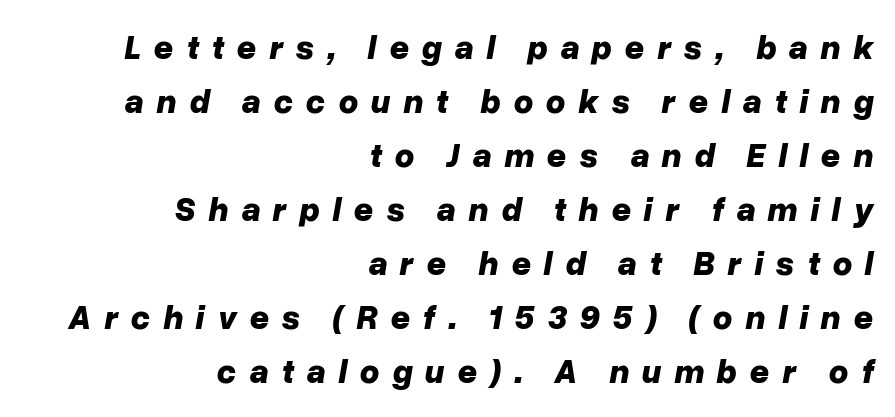
{"italic": "yes", "lean": "right", "slant_degrees": 10, "bold": "yes", "weight": "bold", "width": "normal", "stroke_contrast": "low", "x_height": "medium", "monospaced": "no", "underline": "no", "align": "right", "line_spacing": "normal", "line_spacing_ratio": 1.59, "letter_spacing": "wide", "letter_spacing_em": 0.37, "glyph_px": 34}
